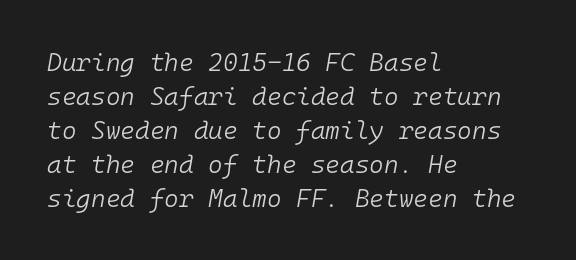
Q: Is the text bold? A: No.
Q: Is the text italic (slanted)? A: Yes, it leans right by about 10 degrees.
Q: Is the text underlined? A: No.
Q: How is the paragraph aligned? A: Left-aligned.
Q: Is the spacing between letters normal or unusually wide? A: Normal.
Q: Is the spacing between lines tight, normal or loose? A: Normal.
